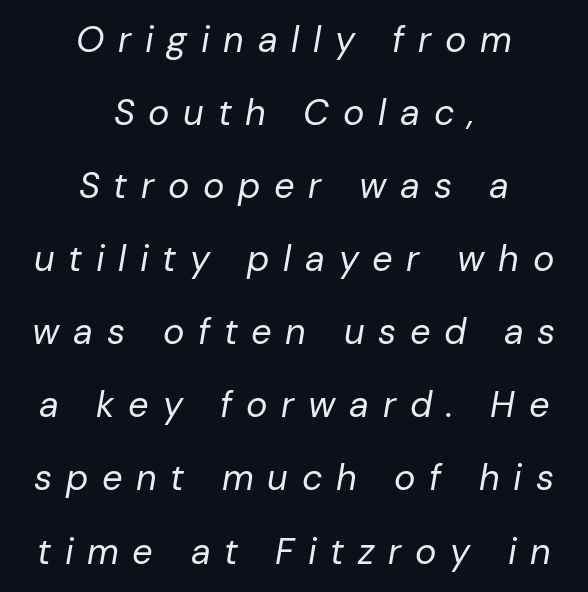
Q: Is the text bold? A: No.
Q: Is the text italic (slanted)? A: Yes, it leans right by about 10 degrees.
Q: Is the text underlined? A: No.
Q: How is the paragraph aligned? A: Centered.
Q: Is the spacing between letters normal or unusually wide? A: Unusually wide.
Q: Is the spacing between lines tight, normal or loose? A: Loose.
Q: Width (condensed, normal, or wide)? A: Normal.
Q: Stroke contrast? A: Low.
Q: x-height? A: Medium.
Q: Monospaced? A: No.
